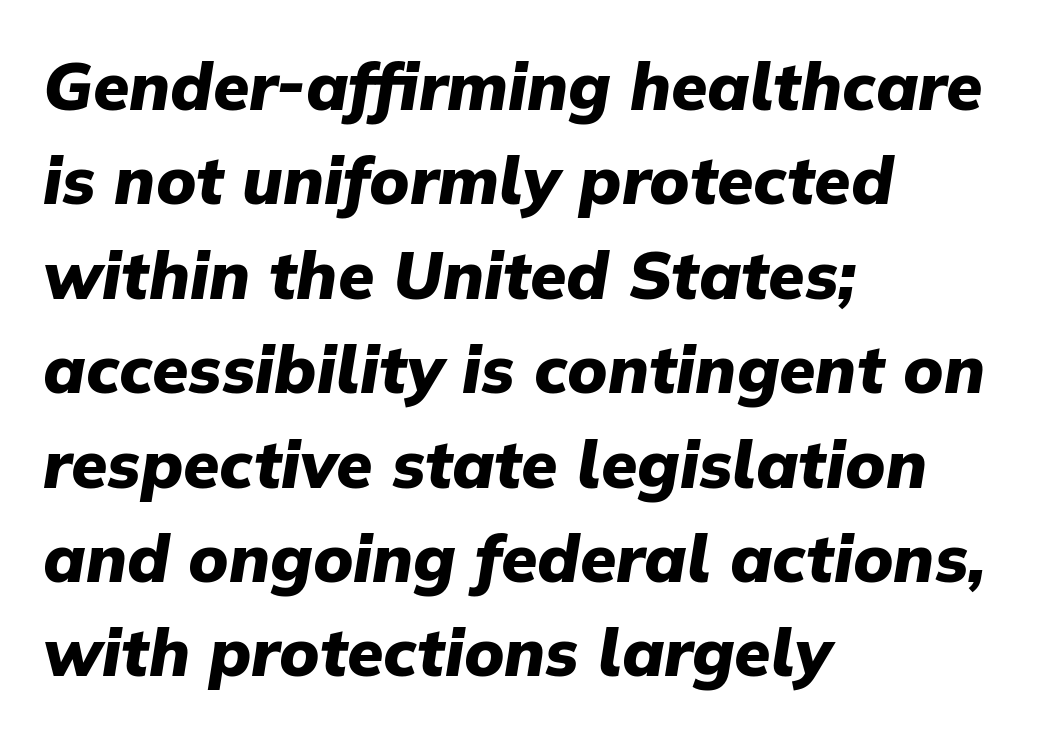
{"italic": "yes", "lean": "right", "slant_degrees": 9, "bold": "yes", "weight": "heavy", "width": "normal", "stroke_contrast": "low", "x_height": "medium", "monospaced": "no", "underline": "no", "align": "left", "line_spacing": "normal", "line_spacing_ratio": 1.43, "letter_spacing": "normal", "letter_spacing_em": 0.0, "glyph_px": 66}
